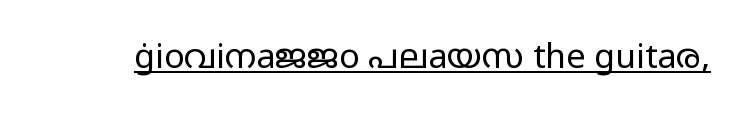
The image shows 34 px regular-weight, wide sans-serif type, upright; set normal letter spacing, underlined; low stroke contrast and a medium x-height.
